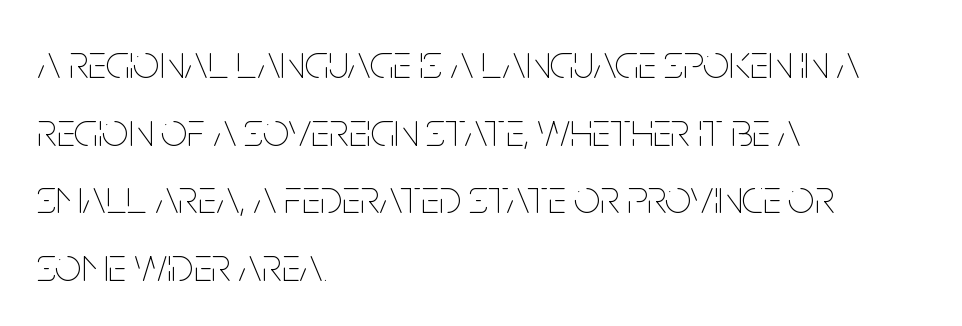
{"italic": "no", "bold": "no", "weight": "thin", "width": "condensed", "stroke_contrast": "low", "x_height": "large", "monospaced": "no", "underline": "no", "align": "left", "line_spacing": "normal", "line_spacing_ratio": 1.44, "letter_spacing": "normal", "letter_spacing_em": 0.0, "glyph_px": 47}
